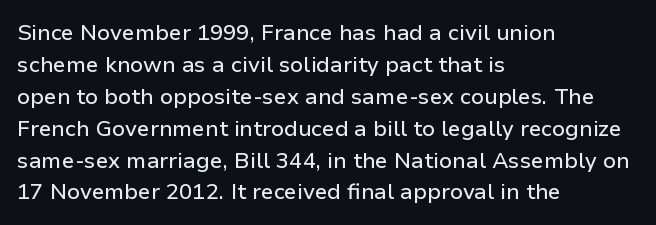
Q: Is the text italic (slanted)? A: No, it is upright.
Q: Is the text underlined? A: No.
Q: How is the paragraph aligned? A: Left-aligned.
Q: Is the spacing between letters normal or unusually wide? A: Normal.
Q: Is the spacing between lines tight, normal or loose? A: Normal.
